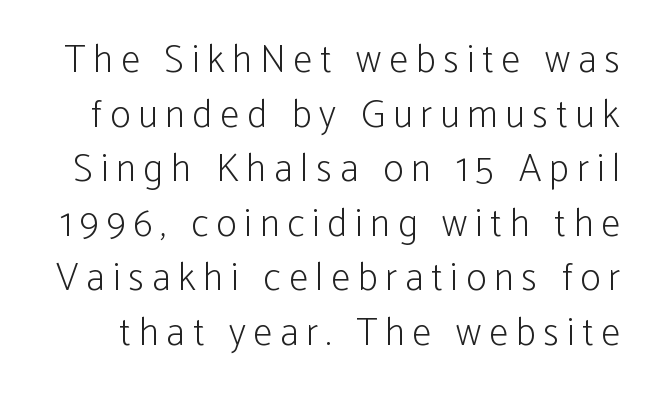
The passage shown has open, widely tracked lettering throughout. Horizontal bands of white between lines are of average thickness. The specimen omits any rule beneath the text block's lines. Type style note: lacks serifs.
